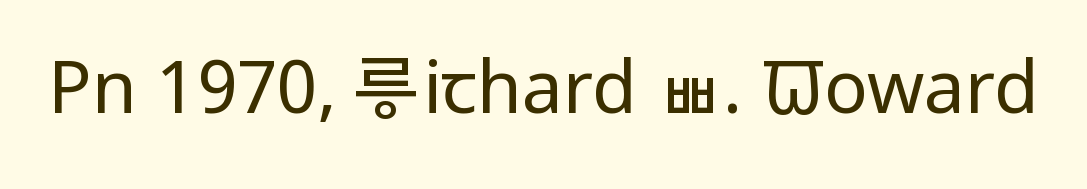
Lines of text with bare space underneath. Spacing between characters is what you'd get straight out of the box. The characters are drawn with everyday or finer stroke widths. The face used here is proportionally spaced, like ordinary book or web type. Nope, no serifs anywhere on these letters. When letters stand straight like this, we call the style roman or upright.
